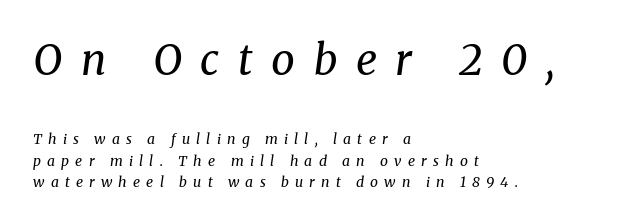
{"serif": "yes", "italic": "yes", "lean": "right", "slant_degrees": 8, "bold": "no", "weight": "regular", "width": "normal", "stroke_contrast": "medium", "x_height": "medium", "monospaced": "no", "underline": "no", "align": "left", "line_spacing": "normal", "line_spacing_ratio": 1.52, "letter_spacing": "wide", "letter_spacing_em": 0.44, "larger_block": "first", "size_ratio": 3.0, "glyph_px": 42}
